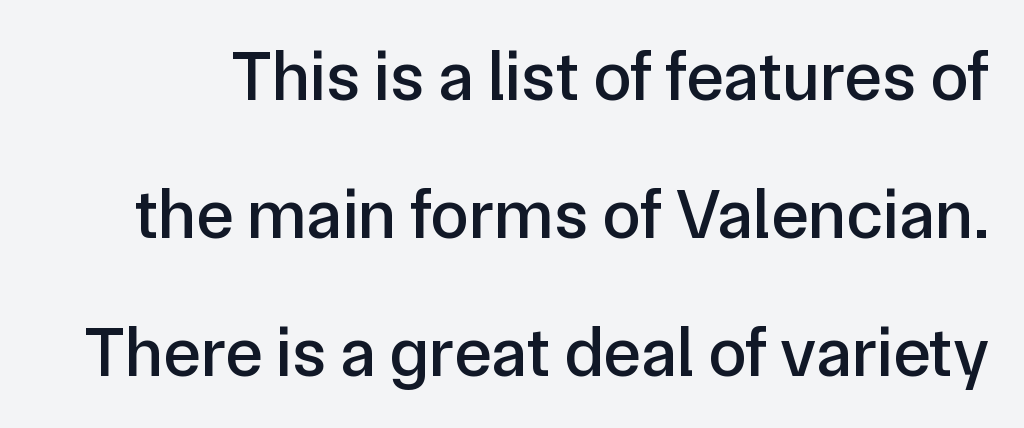
The characters display no serif detailing; their extremities are plain. A typesetter would call this proportional, since set widths differ per character. Ordinary non-slanted type is in use. The gap between lines stays unmarked. Vertically, the passage feels expansive, rows floating well apart.
